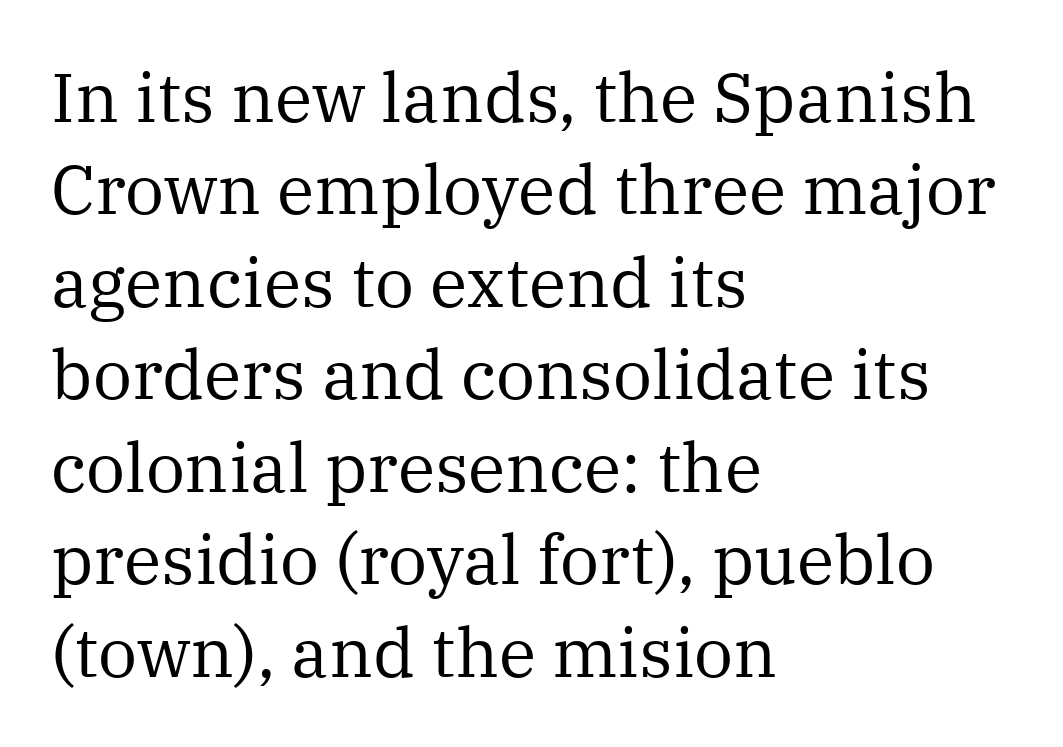
{"serif": "yes", "italic": "no", "bold": "no", "weight": "regular", "width": "normal", "stroke_contrast": "medium", "x_height": "medium", "monospaced": "no", "underline": "no", "align": "left", "line_spacing": "normal", "line_spacing_ratio": 1.34, "letter_spacing": "normal", "letter_spacing_em": 0.0, "glyph_px": 69}
